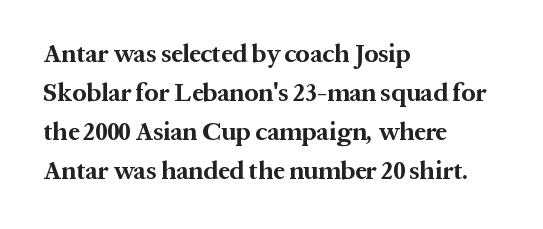
The image shows 25 px bold type, upright; set left-aligned, normal line spacing (1.56x), normal letter spacing, not underlined.
